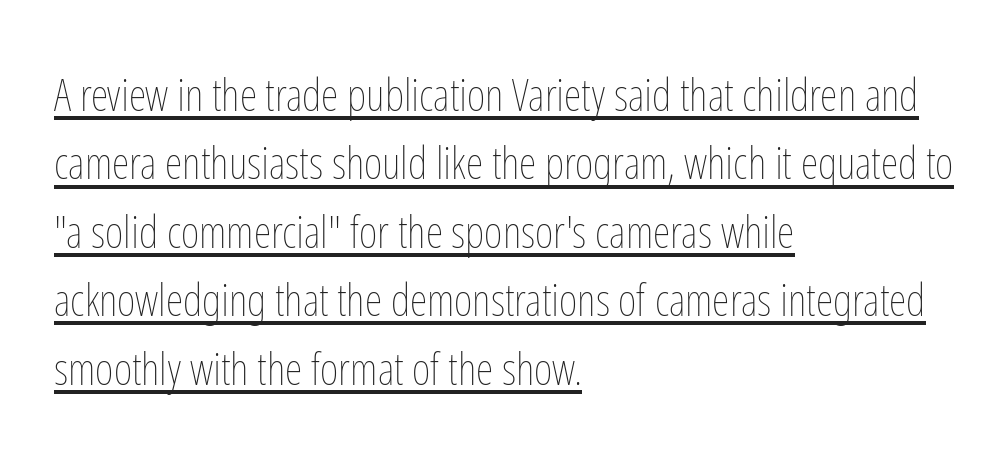
Q: Is the text bold? A: No.
Q: Is the text italic (slanted)? A: No, it is upright.
Q: Is the text underlined? A: Yes.
Q: How is the paragraph aligned? A: Left-aligned.
Q: Is the spacing between letters normal or unusually wide? A: Normal.
Q: Is the spacing between lines tight, normal or loose? A: Normal.
Q: Width (condensed, normal, or wide)? A: Condensed.
Q: Stroke contrast? A: Low.
Q: x-height? A: Medium.
Q: Monospaced? A: No.
